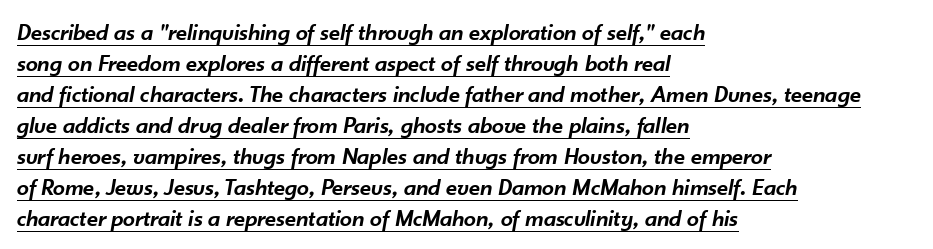
The image shows 24 px text type, italic (leaning right); set left-aligned, normal line spacing (1.29x), normal letter spacing, underlined.
